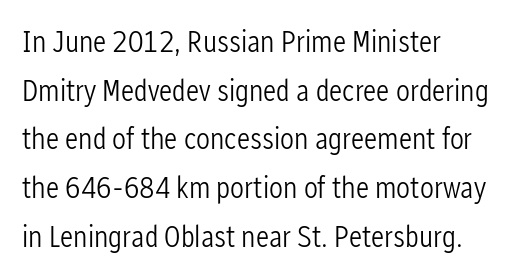
The image shows 31 px light, condensed sans-serif type, upright; set left-aligned, normal line spacing (1.57x), normal letter spacing, not underlined; low stroke contrast and a medium x-height.
